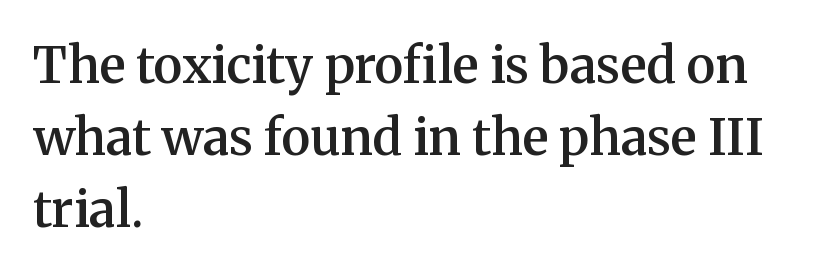
Underline: absent. Observe the serifs anchoring each vertical stroke in this sample. Characters remain perfectly vertical along every line. A typesetter would call this leading conventional body-copy spacing. Casual observation: everything's shoved over to the left. A typesetter would call this zero additional tracking.
